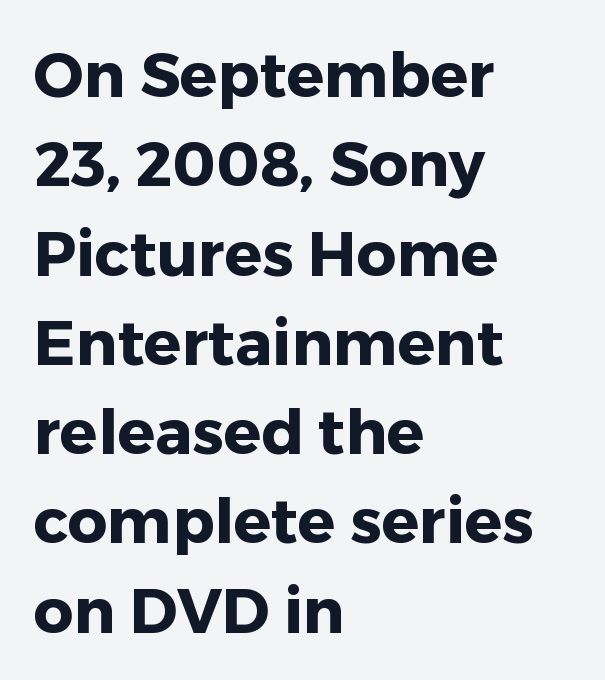
The image shows 62 px heavy sans-serif type, upright; set left-aligned, normal line spacing (1.44x), normal letter spacing, not underlined; low stroke contrast and a medium x-height.
